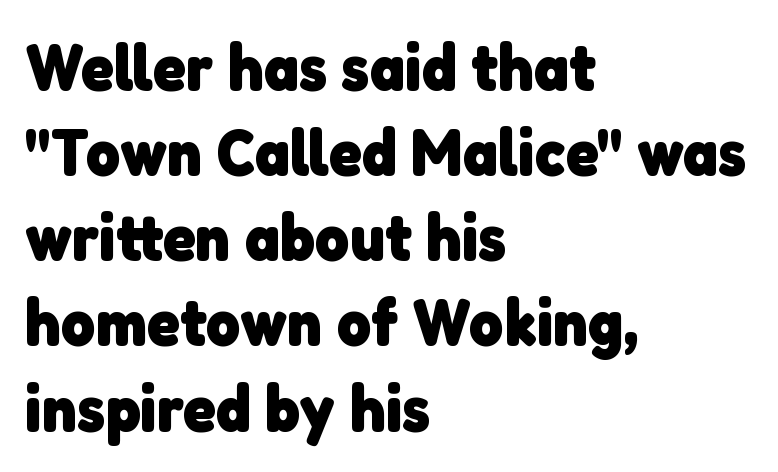
The face used here is a sans, in the tradition of grotesques and geometrics. The space beneath each line is pristine and unruled. The lines are quadded left. Summary of vertical rhythm: regular, with standard interline spacing.
